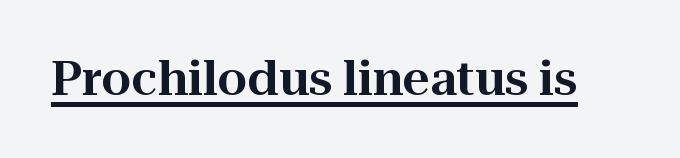
Q: Is the text italic (slanted)? A: No, it is upright.
Q: Is the typeface a serif or a sans-serif typeface? A: Serif.
Q: Is the text underlined? A: Yes.
Q: Is the spacing between letters normal or unusually wide? A: Normal.
Q: Width (condensed, normal, or wide)? A: Normal.
Q: Stroke contrast? A: High.
Q: x-height? A: Medium.
Q: Monospaced? A: No.
